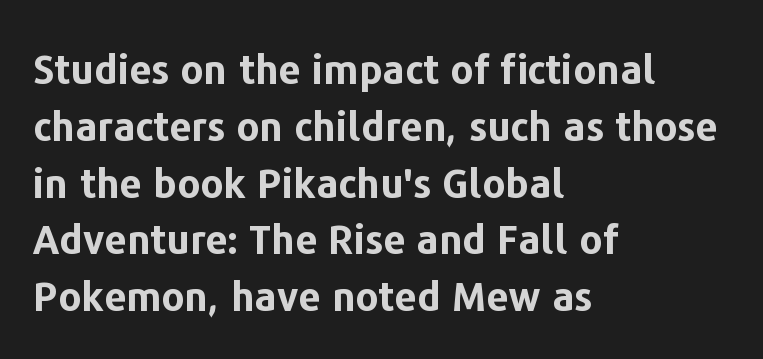
The image shows 40 px bold sans-serif type, upright; set left-aligned, normal line spacing (1.42x), normal letter spacing, not underlined; low stroke contrast and a medium x-height.
